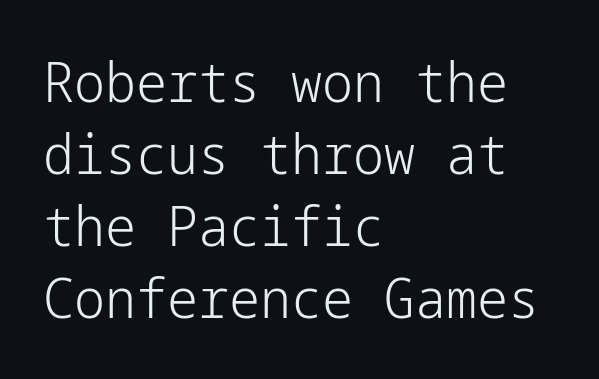
The image shows 55 px light sans-serif type, upright; set left-aligned, normal line spacing (1.31x), normal letter spacing, not underlined; low stroke contrast and a medium x-height.
